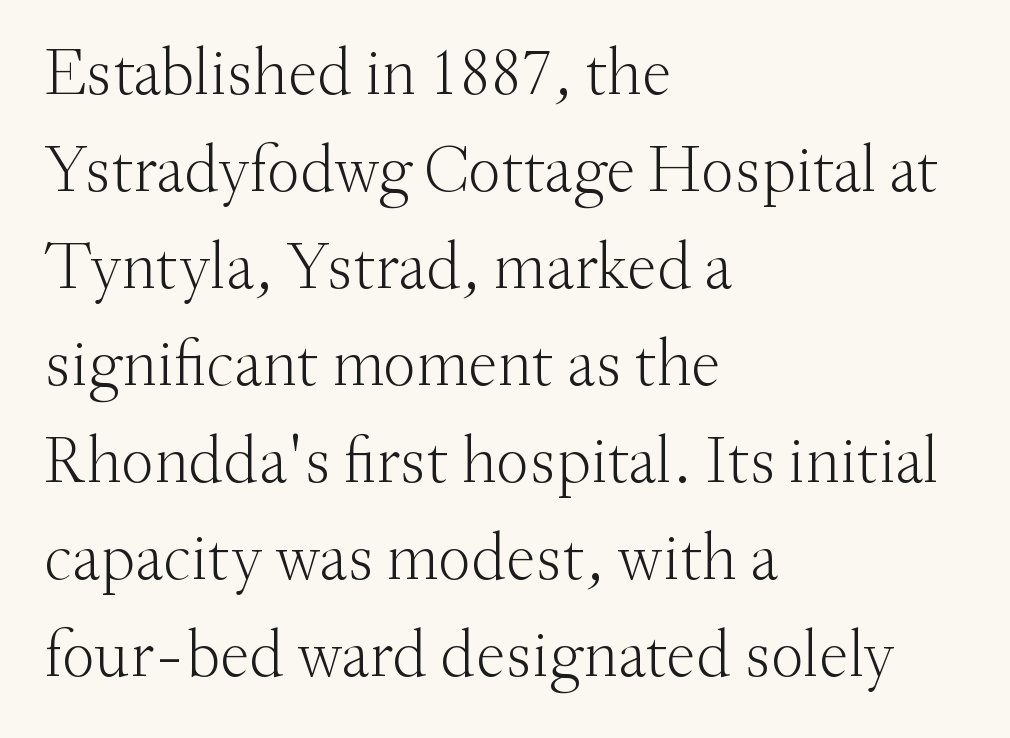
{"serif": "yes", "italic": "no", "bold": "no", "weight": "light", "width": "normal", "stroke_contrast": "medium", "x_height": "small", "monospaced": "no", "underline": "no", "align": "left", "line_spacing": "normal", "line_spacing_ratio": 1.47, "letter_spacing": "normal", "letter_spacing_em": 0.0, "glyph_px": 66}
